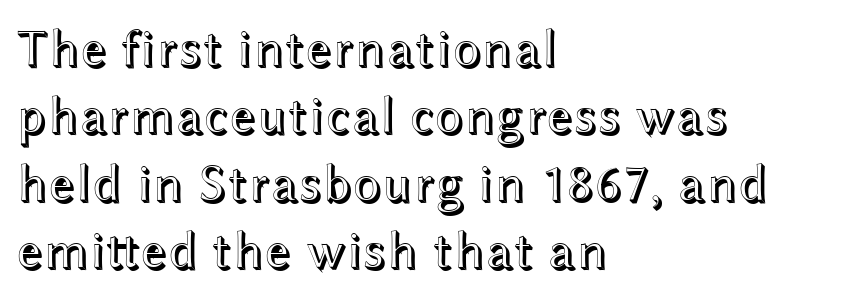
Check the space under the baseline: it is left empty. A typesetter would call this leading conventional body-copy spacing. Tracking here is standard; glyphs follow each other at the usual distance. Think of a printed novel: that variable character pitch is what you see here. This is roman type, the default non-slanted kind.
